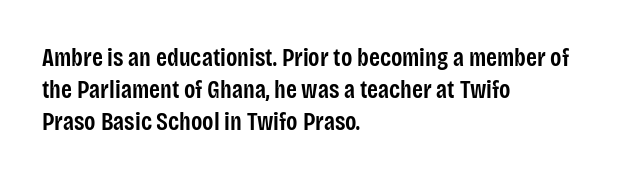
Tracking value appears to be zero — textbook default spacing. Weight check: semibold — heavier than regular, not quite bold. Line starts are locked; line ends wander. How would I describe the line gaps? Plain and ordinary. The gap between lines stays unmarked. Posture: straight, roman, zero tilt.
